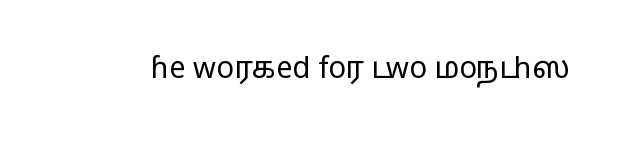
The glyphs are unaccompanied by any horizontal stroke below them. Each letter's strokes conclude bluntly, with no projecting serifs. This is the regular roman posture of the typeface. The passage shown is typed in a proportional face where columns would drift. No extra ink here — the face is not bold.
